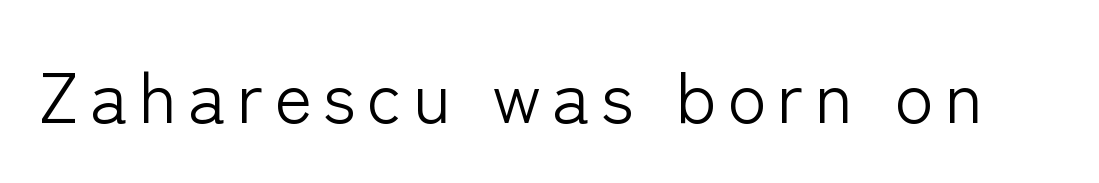
Honestly, there is no underline to notice here at all. Spacing verdict: proportional, widths tailored to each character. Every stem runs plumb, perpendicular to the baseline. Observe the absence of serifs on each vertical stroke in this sample.
